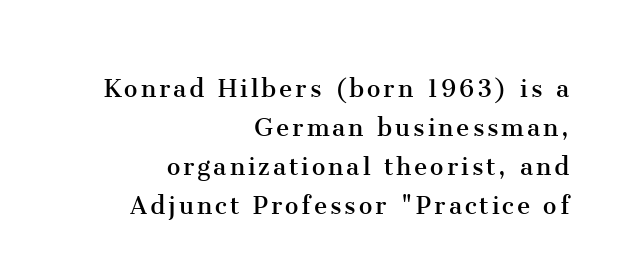
{"serif": "yes", "italic": "no", "bold": "no", "weight": "regular", "width": "normal", "stroke_contrast": "medium", "x_height": "medium", "monospaced": "no", "underline": "no", "align": "right", "line_spacing": "normal", "line_spacing_ratio": 1.3, "glyph_px": 30}
